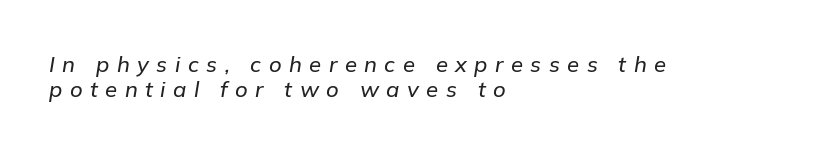
{"italic": "yes", "lean": "right", "slant_degrees": 9, "underline": "no", "align": "left", "line_spacing": "tight", "line_spacing_ratio": 1.13, "letter_spacing": "wide", "letter_spacing_em": 0.34, "glyph_px": 22}
